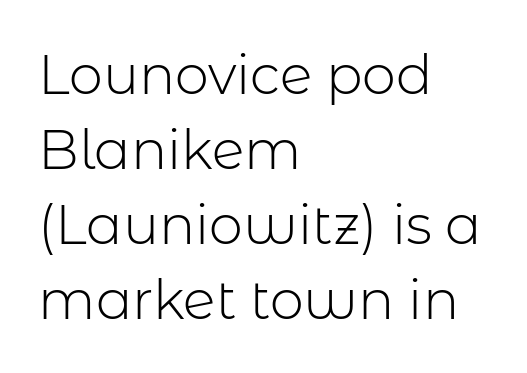
The image shows 54 px light sans-serif type, upright; set left-aligned, normal line spacing (1.39x), normal letter spacing, not underlined; low stroke contrast and a medium x-height.
